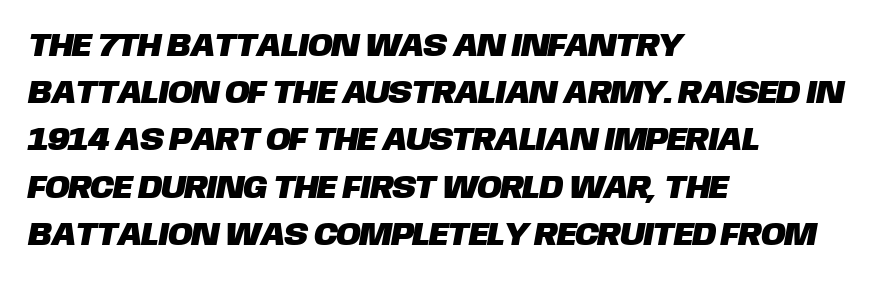
The image shows 33 px sans-serif type; set left-aligned, normal line spacing (1.43x), normal letter spacing, not underlined; low stroke contrast and a large x-height.
